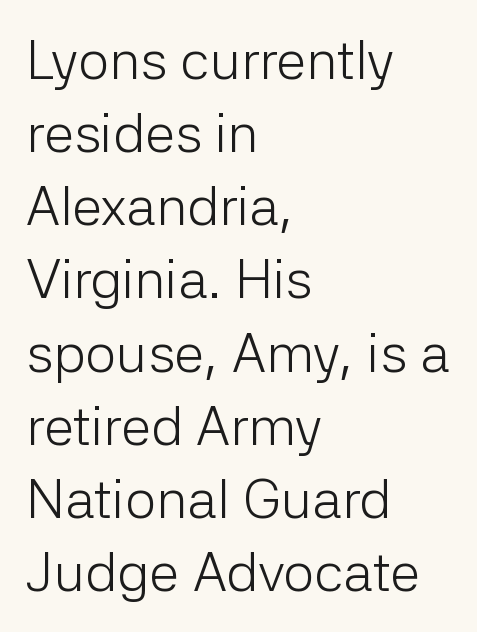
Q: Is the text bold? A: No.
Q: Is the text italic (slanted)? A: No, it is upright.
Q: Is the typeface a serif or a sans-serif typeface? A: Sans-serif.
Q: Is the text underlined? A: No.
Q: How is the paragraph aligned? A: Left-aligned.
Q: Is the spacing between letters normal or unusually wide? A: Normal.
Q: Is the spacing between lines tight, normal or loose? A: Normal.
Q: Width (condensed, normal, or wide)? A: Normal.
Q: Stroke contrast? A: Low.
Q: x-height? A: Medium.
Q: Monospaced? A: No.
